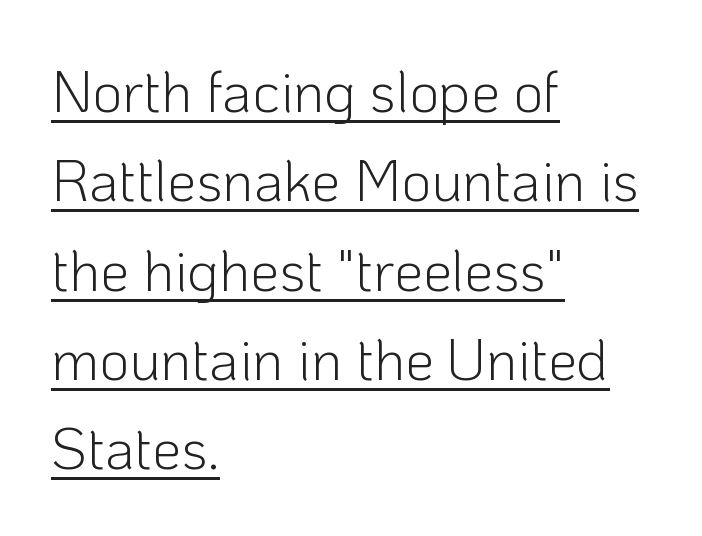
{"serif": "no", "italic": "no", "bold": "no", "weight": "light", "width": "normal", "stroke_contrast": "low", "x_height": "medium", "monospaced": "no", "underline": "yes", "align": "left", "line_spacing": "normal", "line_spacing_ratio": 1.54, "letter_spacing": "normal", "letter_spacing_em": 0.0, "glyph_px": 58}
